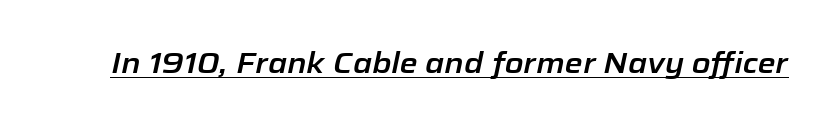
The image shows 29 px text type, italic (leaning right); set normal letter spacing, underlined; low stroke contrast and a medium x-height.
